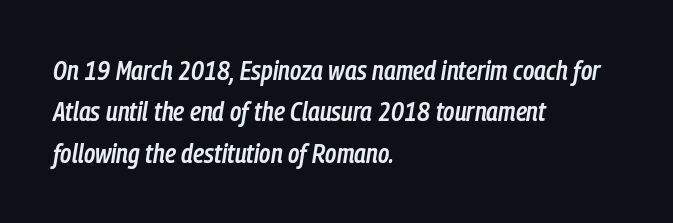
Q: Is the text bold? A: Semi-bold.
Q: Is the text italic (slanted)? A: Yes, it leans right by about 9 degrees.
Q: Is the text underlined? A: No.
Q: How is the paragraph aligned? A: Left-aligned.
Q: Is the spacing between letters normal or unusually wide? A: Normal.
Q: Is the spacing between lines tight, normal or loose? A: Normal.
